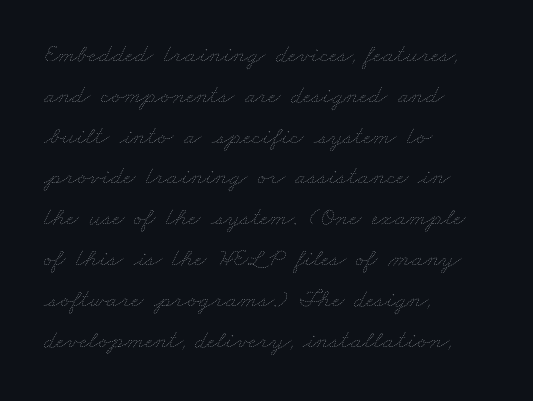
{"bold": "no", "underline": "no", "align": "left", "line_spacing": "normal", "line_spacing_ratio": 1.57, "letter_spacing": "normal", "letter_spacing_em": 0.0, "glyph_px": 26}
